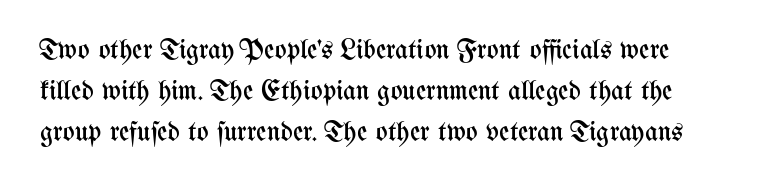
The image shows 28 px regular-weight, condensed type, upright; set normal line spacing (1.46x), normal letter spacing, not underlined; medium stroke contrast and a medium x-height.
